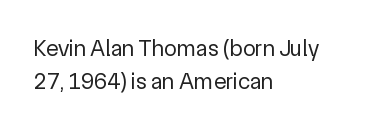
Q: Is the text bold? A: No.
Q: Is the text italic (slanted)? A: No, it is upright.
Q: Is the text underlined? A: No.
Q: How is the paragraph aligned? A: Left-aligned.
Q: Is the spacing between letters normal or unusually wide? A: Normal.
Q: Is the spacing between lines tight, normal or loose? A: Normal.
